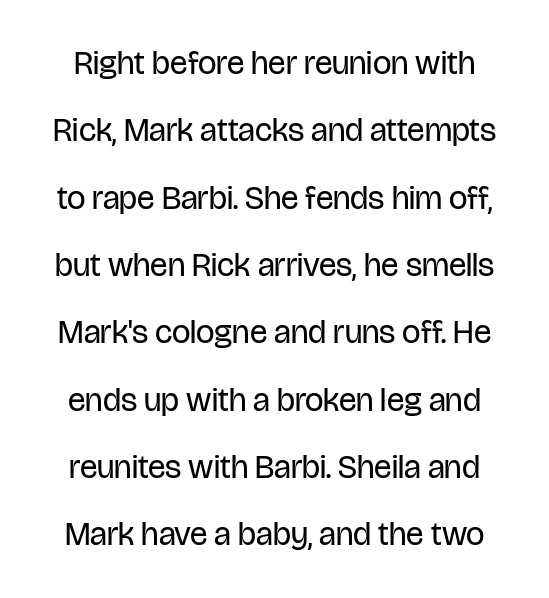
The image shows 33 px regular-weight, condensed sans-serif type, upright; set loose line spacing (2.04x), normal letter spacing, not underlined; low stroke contrast and a large x-height.
